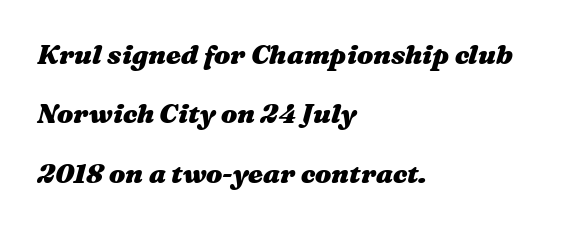
Default kerning and tracking; the words read as compact shapes. Leading is clearly above the norm, producing a sparse column. Strokes here are thick enough to call this a true bold. Typeset ragged right — the left edge is the straight one. The strip under each line holds only bare page.
